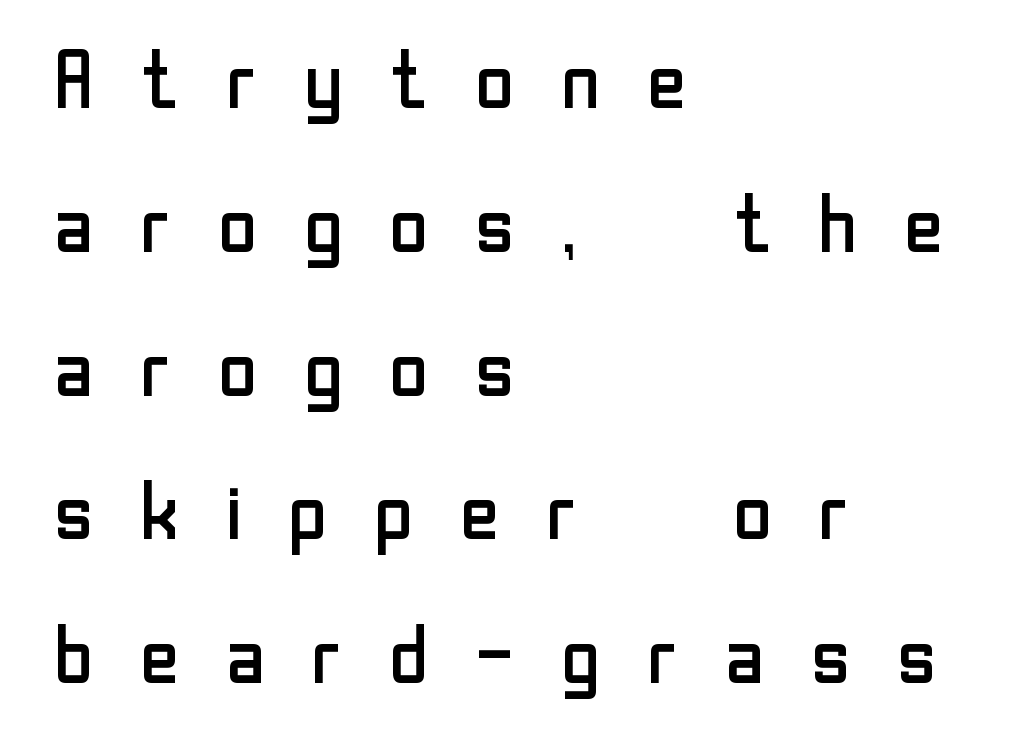
The rendering anchors every line to the left-hand side. The strokes are not fattened; the text isn't bold. Examine the stroke ends and you'll find no serifs. Letters rest on an invisible, unmarked baseline.
